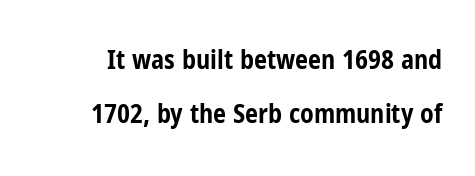
This rendering features lettering with no underline. How would I describe the line gaps? Wide and relaxed. The tracking reads as untouched default to a designer's eye. This is the regular roman posture of the typeface. The letters are bold, with thick, heavy strokes.
